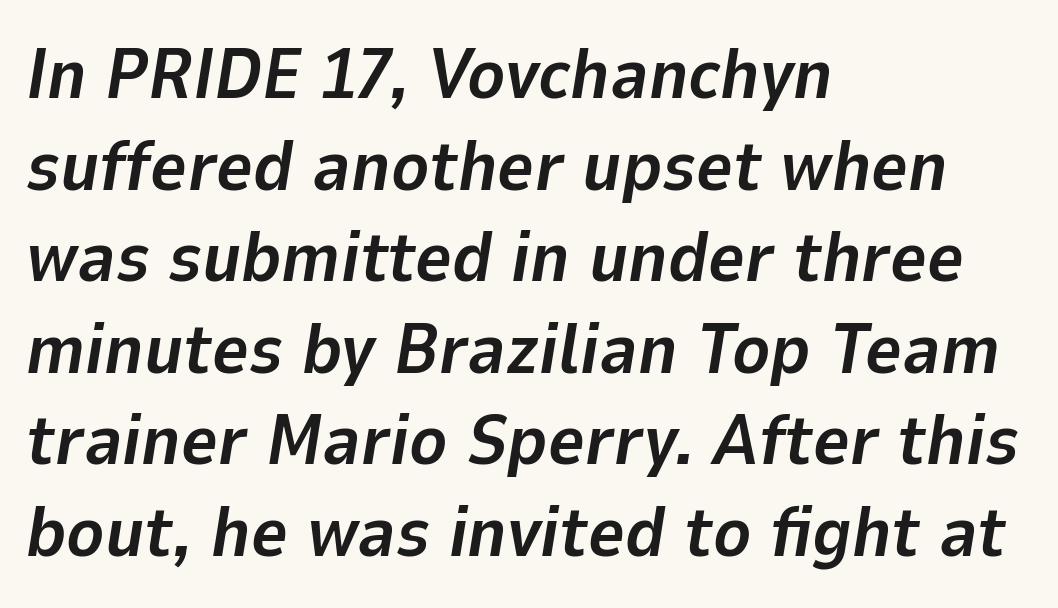
The image shows 71 px bold type, italic (leaning right); set left-aligned, normal line spacing (1.29x), normal letter spacing, not underlined; low stroke contrast and a medium x-height.
